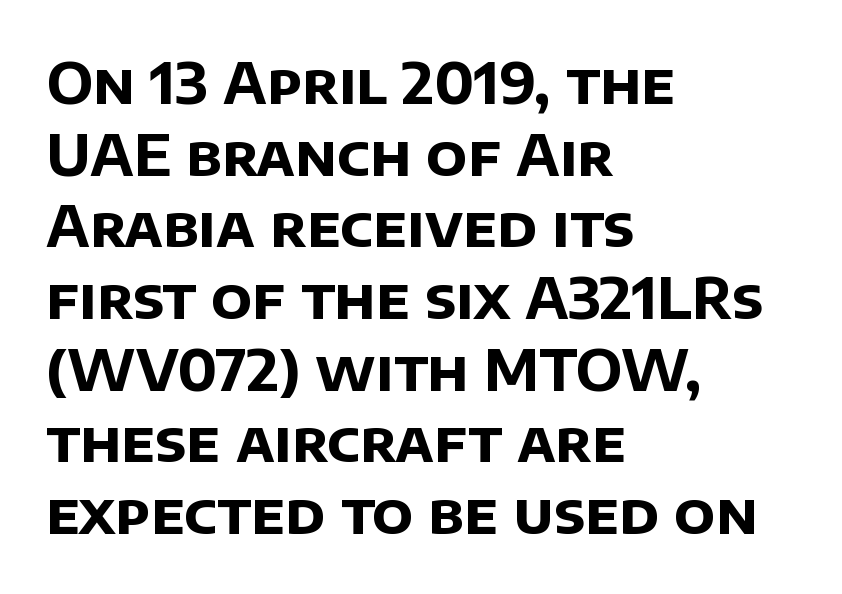
The lines sit at an ordinary, default distance from one another. Letterform terminals end flat and unadorned throughout the passage. No extra tracking has been applied to these lines. Which margin do the lines hug? The left one — the right edge is uneven.
